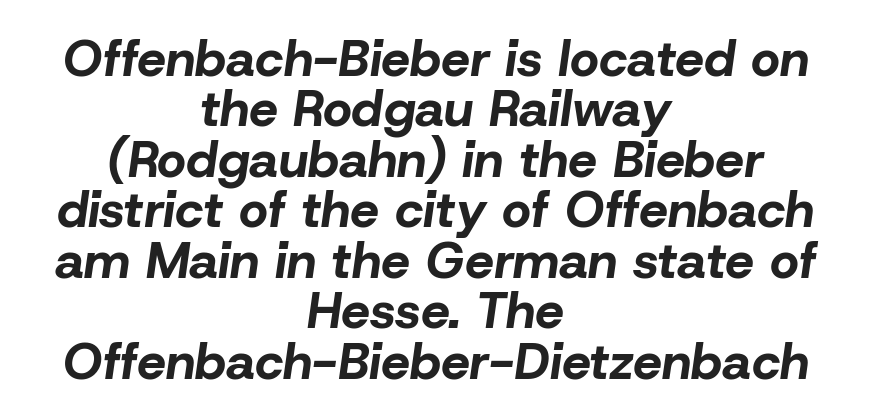
{"italic": "yes", "lean": "right", "slant_degrees": 8, "bold": "yes", "weight": "bold", "width": "normal", "stroke_contrast": "low", "x_height": "medium", "monospaced": "no", "underline": "no", "align": "center", "line_spacing": "tight", "line_spacing_ratio": 0.99, "letter_spacing": "normal", "letter_spacing_em": 0.0, "glyph_px": 51}
